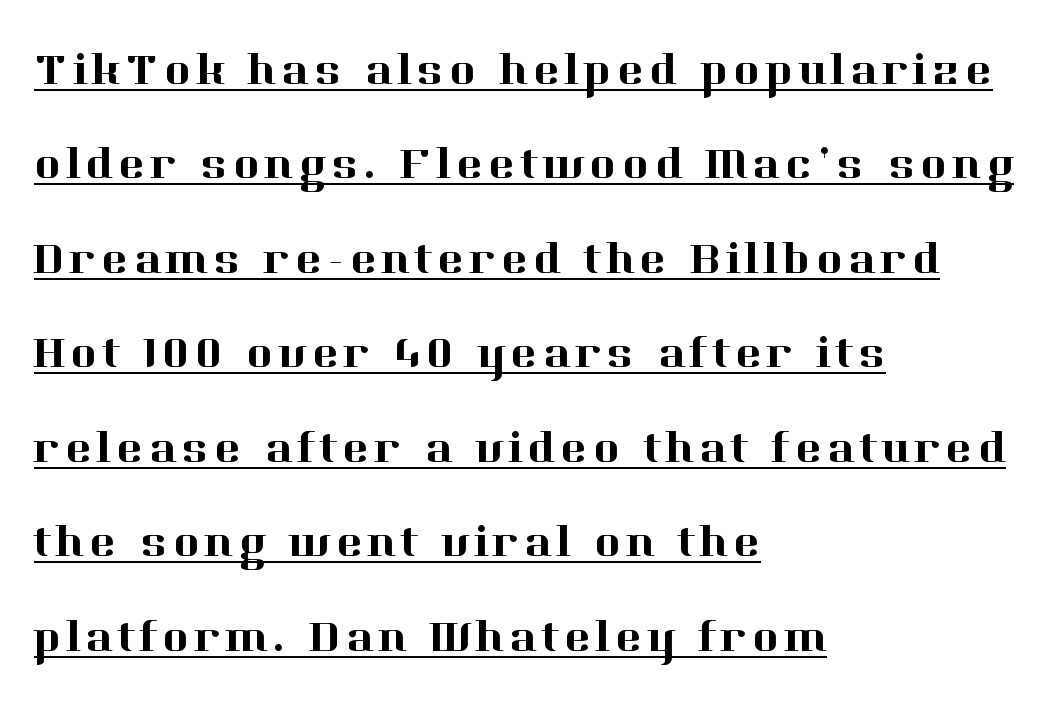
The image shows 45 px serif type, upright; set left-aligned, loose line spacing (2.1x), underlined; high stroke contrast and a medium x-height.
